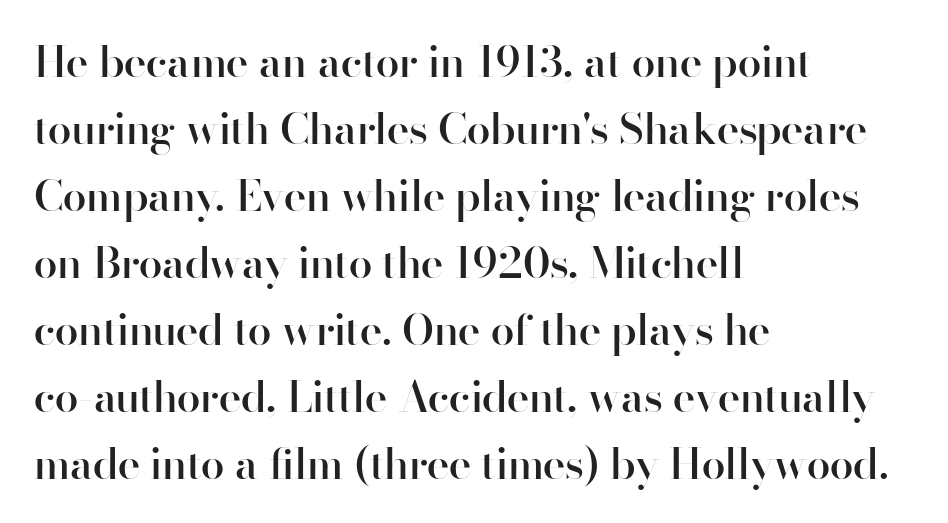
The image shows 43 px semibold sans-serif type, upright; set left-aligned, normal line spacing (1.56x), normal letter spacing, not underlined; high stroke contrast and a small x-height.
